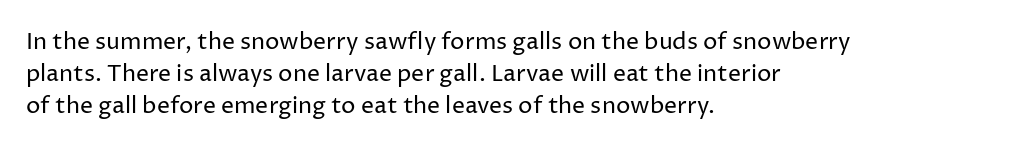
The image shows 23 px text type, upright; set left-aligned, normal line spacing (1.4x), normal letter spacing, not underlined.
